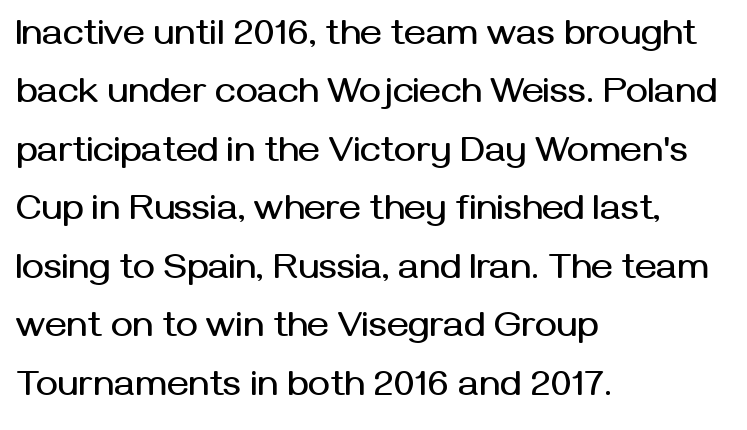
Q: Is the text italic (slanted)? A: No, it is upright.
Q: Is the typeface a serif or a sans-serif typeface? A: Sans-serif.
Q: Is the text underlined? A: No.
Q: How is the paragraph aligned? A: Left-aligned.
Q: Is the spacing between letters normal or unusually wide? A: Normal.
Q: Is the spacing between lines tight, normal or loose? A: Normal.
Q: Width (condensed, normal, or wide)? A: Normal.
Q: Stroke contrast? A: Medium.
Q: x-height? A: Medium.
Q: Monospaced? A: No.
